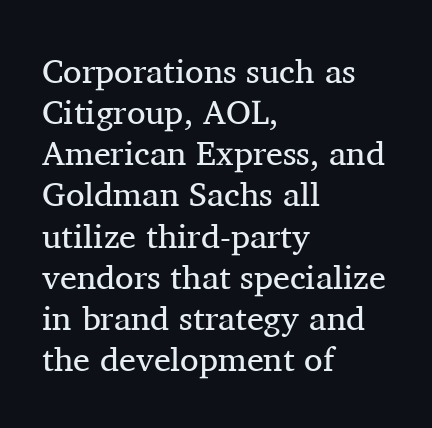
This sample uses a serif face. Which margin do the lines hug? The left one — the right edge is uneven. You could not count columns in this text — the font is proportionally spaced. Default kerning and tracking; the words read as compact shapes.
